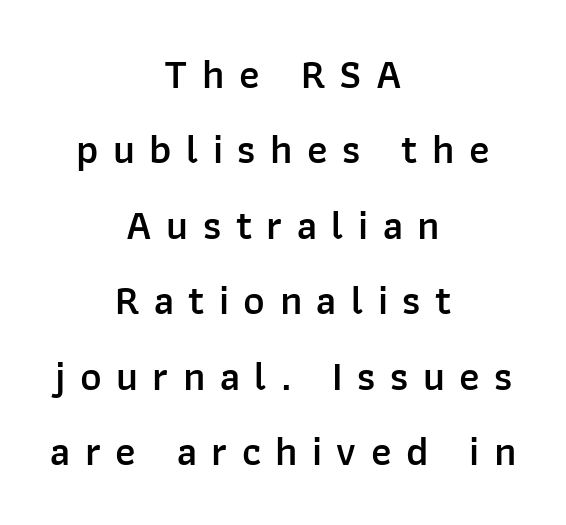
The image shows 41 px semibold sans-serif type, upright; set centered, line spacing 1.84x, unusually wide letter spacing (+0.35 em), not underlined; low stroke contrast and a medium x-height.
